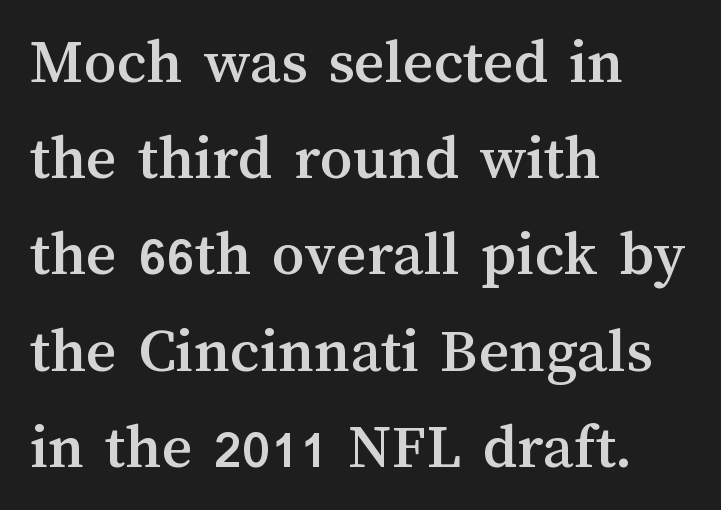
The image shows 65 px text type, upright; set left-aligned, normal line spacing (1.48x), normal letter spacing, not underlined; medium stroke contrast and a medium x-height.
